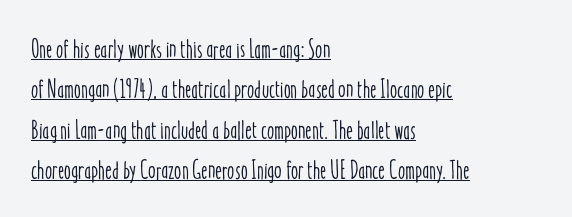
Regarding leading, the lines here are spaced in the standard way. Notice how the passage keeps a crisp vertical edge on the left only. Tall strokes in this sample are plumb rather than angled. Inter-character spacing is left at the font's built-in metrics. Every word sits above its own underline.
